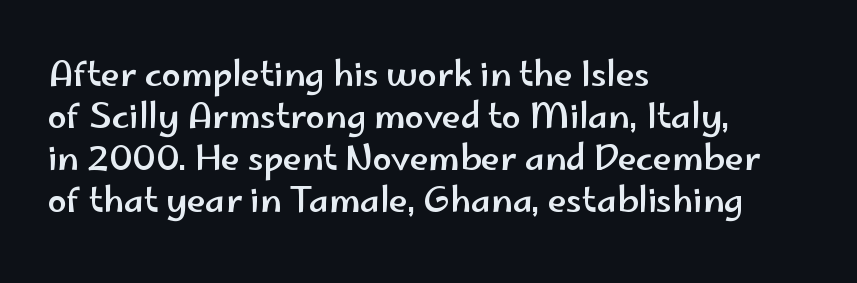
Q: Is the text italic (slanted)? A: No, it is upright.
Q: Is the typeface a serif or a sans-serif typeface? A: Sans-serif.
Q: Is the text underlined? A: No.
Q: How is the paragraph aligned? A: Left-aligned.
Q: Is the spacing between letters normal or unusually wide? A: Normal.
Q: Width (condensed, normal, or wide)? A: Wide.
Q: Stroke contrast? A: Low.
Q: x-height? A: Small.
Q: Monospaced? A: No.
